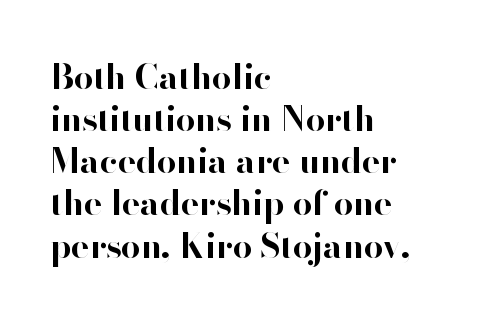
The image shows 34 px bold sans-serif type, upright; set left-aligned, line spacing 1.24x, normal letter spacing, not underlined; high stroke contrast and a small x-height.
